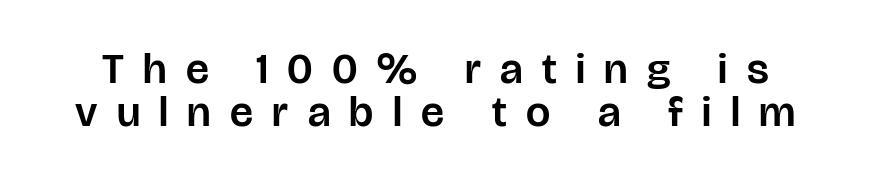
{"serif": "no", "italic": "no", "width": "normal", "stroke_contrast": "low", "x_height": "large", "monospaced": "no", "underline": "no", "line_spacing": "tight", "line_spacing_ratio": 1.0, "letter_spacing": "wide", "letter_spacing_em": 0.45, "glyph_px": 43}
